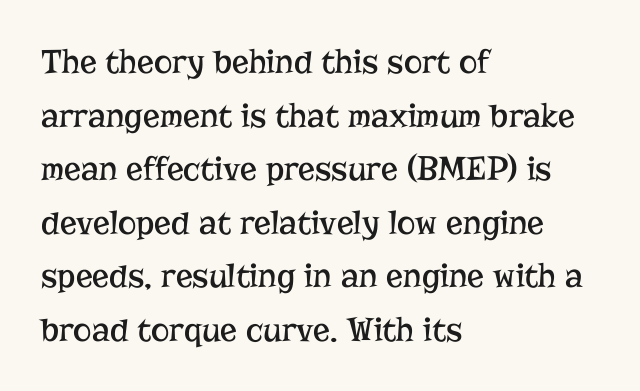
Q: Is the text bold? A: No.
Q: Is the text italic (slanted)? A: No, it is upright.
Q: Is the typeface a serif or a sans-serif typeface? A: Serif.
Q: Is the text underlined? A: No.
Q: How is the paragraph aligned? A: Left-aligned.
Q: Is the spacing between letters normal or unusually wide? A: Normal.
Q: Is the spacing between lines tight, normal or loose? A: Normal.
Q: Width (condensed, normal, or wide)? A: Normal.
Q: Stroke contrast? A: Low.
Q: x-height? A: Medium.
Q: Monospaced? A: No.
